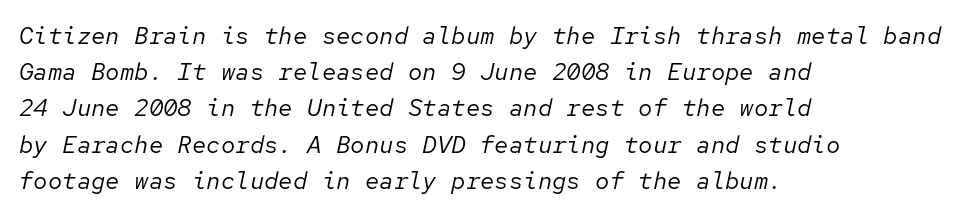
Q: Is the text bold? A: No.
Q: Is the text italic (slanted)? A: Yes, it leans right by about 12 degrees.
Q: Is the text underlined? A: No.
Q: How is the paragraph aligned? A: Left-aligned.
Q: Is the spacing between letters normal or unusually wide? A: Normal.
Q: Is the spacing between lines tight, normal or loose? A: Normal.
